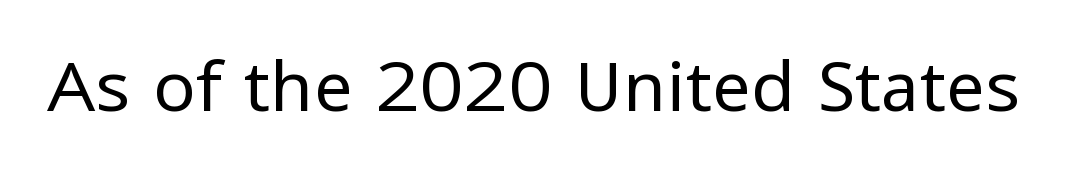
{"serif": "no", "italic": "no", "bold": "no", "weight": "regular", "width": "normal", "stroke_contrast": "low", "x_height": "medium", "monospaced": "no", "underline": "no", "letter_spacing": "normal", "letter_spacing_em": 0.0, "glyph_px": 70}
